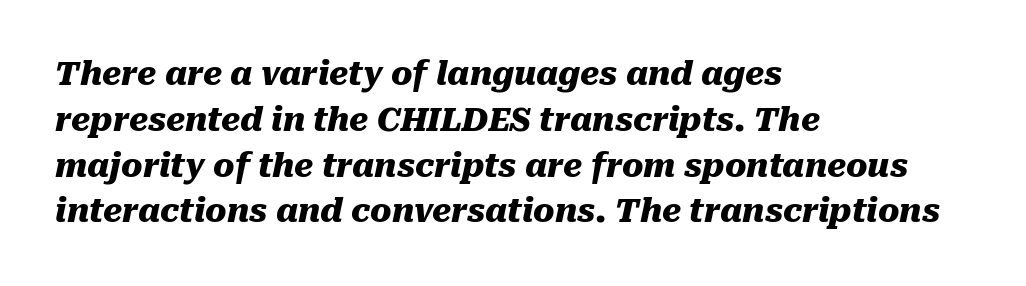
The whole block is typeset with a tilt. Between one letter and the next there's only the usual sliver of space. The letters advance in unequal steps, a hallmark of proportional type. Reading down the block, your eye returns to a fixed left position each line. The space between consecutive lines is moderate. The strip under each line holds only bare page.
